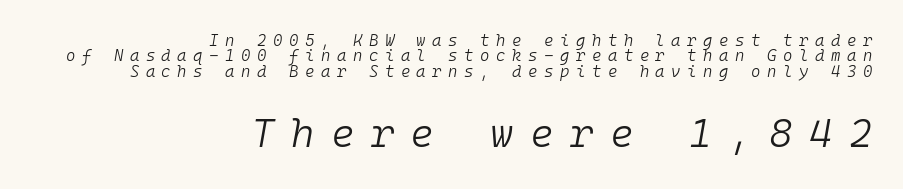
Q: Is the text bold? A: No.
Q: Is the text italic (slanted)? A: Yes, it leans right by about 10 degrees.
Q: Is the text underlined? A: No.
Q: How is the paragraph aligned? A: Right-aligned.
Q: Is the spacing between letters normal or unusually wide? A: Unusually wide.
Q: Is the spacing between lines tight, normal or loose? A: Tight.
Q: Which block of text is set in a larger size, the first (top) or the second (bottom)? A: The second (bottom) one.
Q: Width (condensed, normal, or wide)? A: Normal.
Q: Stroke contrast? A: Low.
Q: x-height? A: Medium.
Q: Monospaced? A: Yes.
